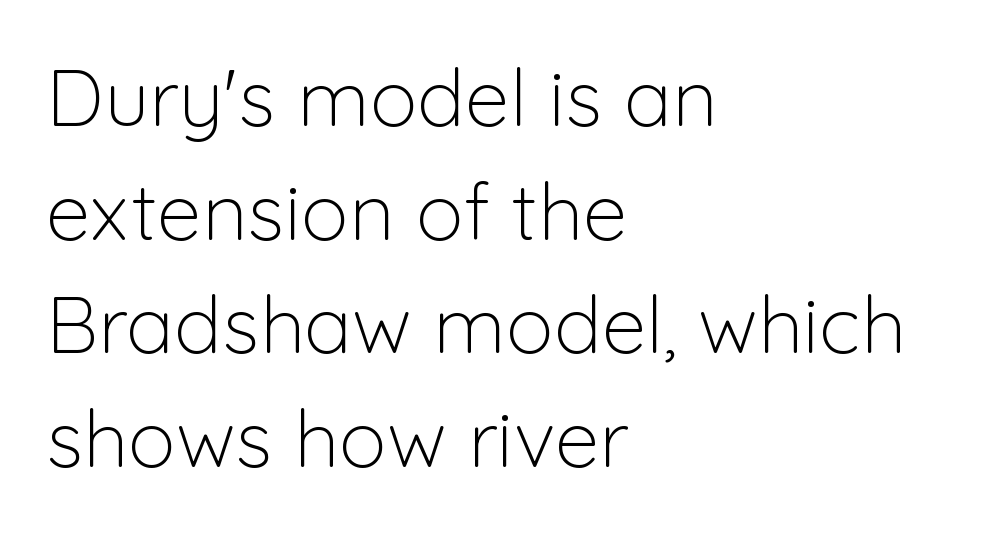
Q: Is the text bold? A: No.
Q: Is the text italic (slanted)? A: No, it is upright.
Q: Is the typeface a serif or a sans-serif typeface? A: Sans-serif.
Q: Is the text underlined? A: No.
Q: How is the paragraph aligned? A: Left-aligned.
Q: Is the spacing between letters normal or unusually wide? A: Normal.
Q: Is the spacing between lines tight, normal or loose? A: Normal.
Q: Width (condensed, normal, or wide)? A: Normal.
Q: Stroke contrast? A: Low.
Q: x-height? A: Medium.
Q: Monospaced? A: No.
